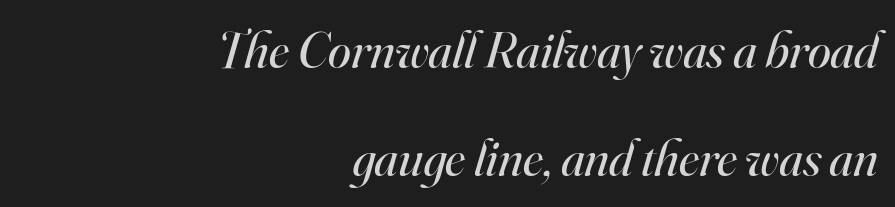
Q: Is the text bold? A: No.
Q: Is the text italic (slanted)? A: Yes, it leans right by about 16 degrees.
Q: Is the typeface a serif or a sans-serif typeface? A: Serif.
Q: Is the text underlined? A: No.
Q: How is the paragraph aligned? A: Right-aligned.
Q: Is the spacing between letters normal or unusually wide? A: Normal.
Q: Is the spacing between lines tight, normal or loose? A: Loose.
Q: Width (condensed, normal, or wide)? A: Normal.
Q: Stroke contrast? A: High.
Q: x-height? A: Small.
Q: Monospaced? A: No.
